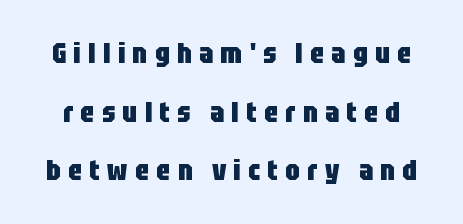
These words are printed bold, with thick strokes throughout. This sample trades compactness for vertical openness between lines. Letterform terminals end flat and unadorned throughout the passage. You could not count columns in this text — the font is proportionally spaced. This sample uses expanded letter spacing, leaving extra air between glyphs.
